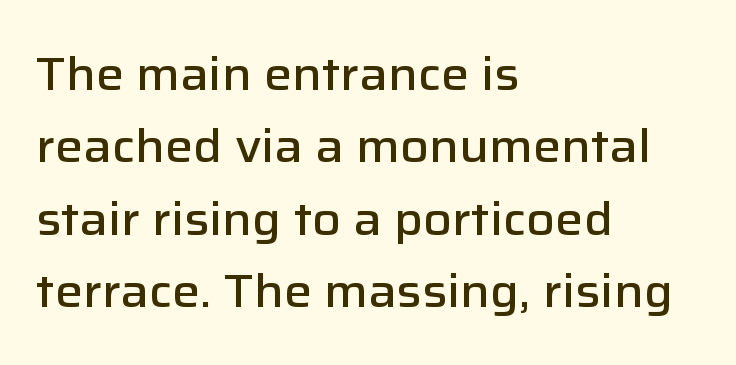
The image shows 47 px semibold sans-serif type, upright; set left-aligned, normal line spacing (1.54x), normal letter spacing, not underlined; low stroke contrast and a medium x-height.
